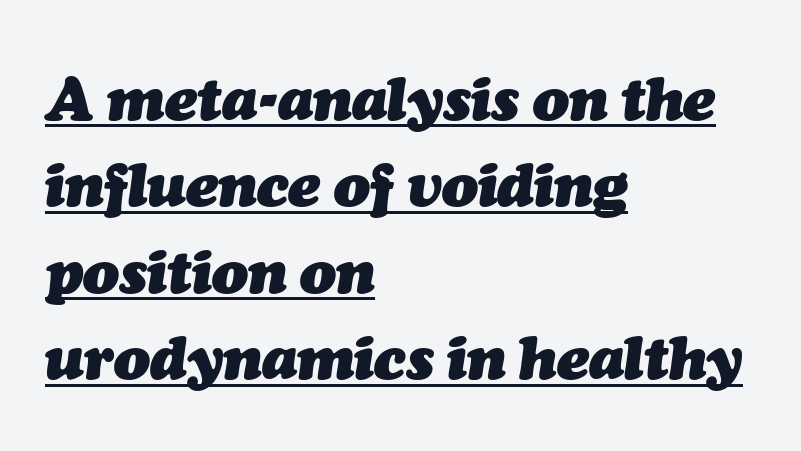
The image shows 60 px heavy type, italic (leaning right); set left-aligned, normal line spacing (1.44x), normal letter spacing, underlined; medium stroke contrast and a medium x-height.
